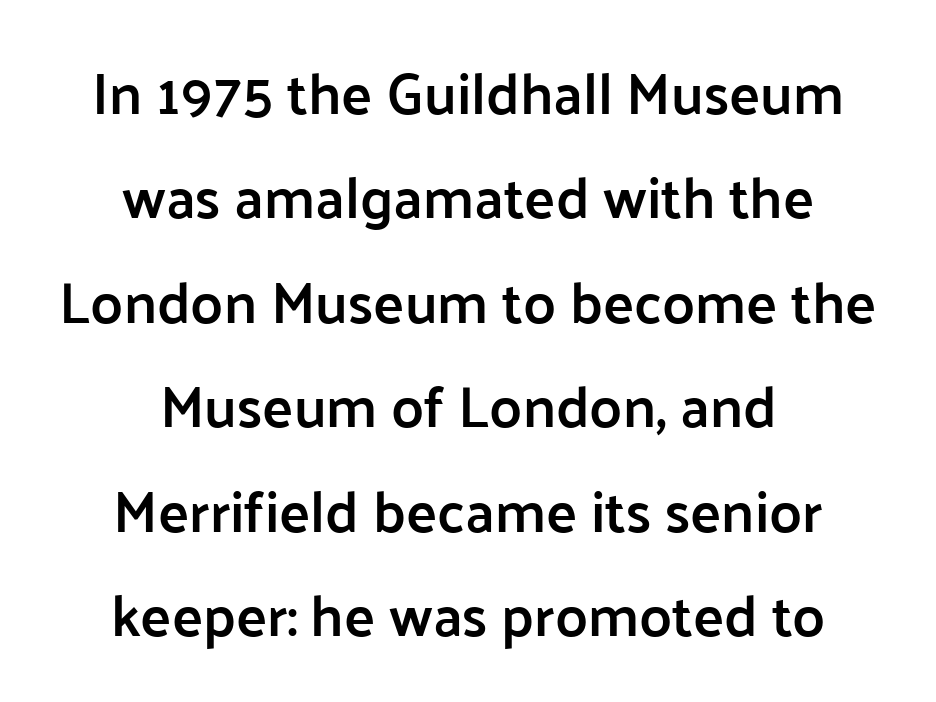
{"serif": "no", "italic": "no", "bold": "semi", "weight": "semibold", "width": "normal", "stroke_contrast": "low", "x_height": "medium", "monospaced": "no", "underline": "no", "align": "center", "line_spacing_ratio": 1.8, "letter_spacing": "normal", "letter_spacing_em": 0.0, "glyph_px": 58}
